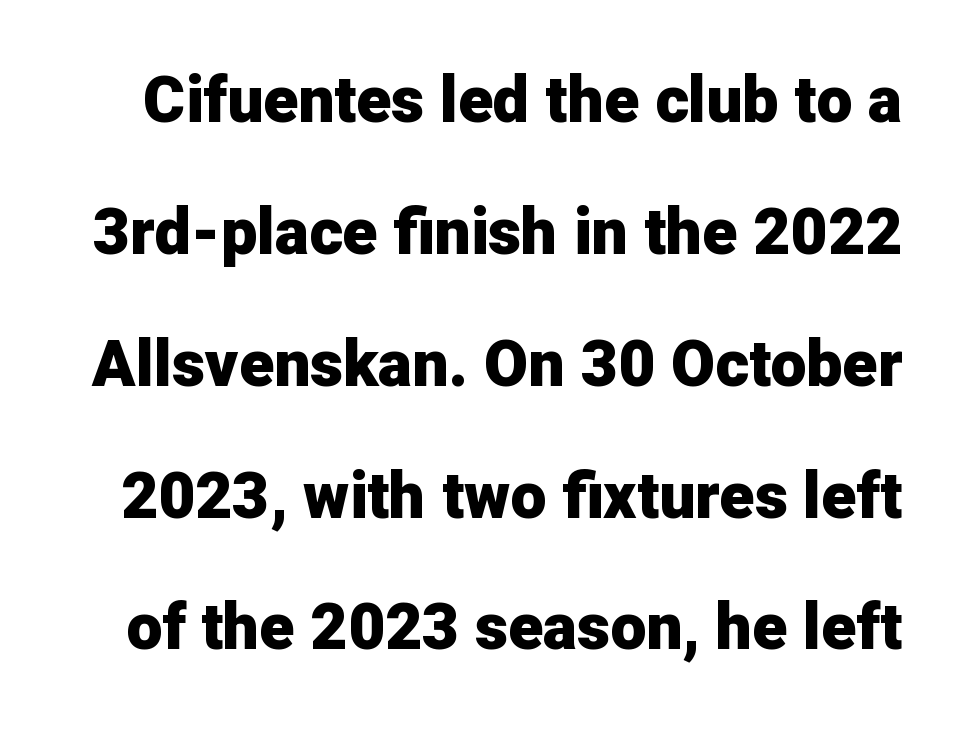
{"serif": "no", "italic": "no", "bold": "yes", "weight": "heavy", "width": "normal", "stroke_contrast": "low", "x_height": "medium", "monospaced": "no", "underline": "no", "line_spacing": "loose", "line_spacing_ratio": 2.06, "letter_spacing": "normal", "letter_spacing_em": 0.0, "glyph_px": 64}
